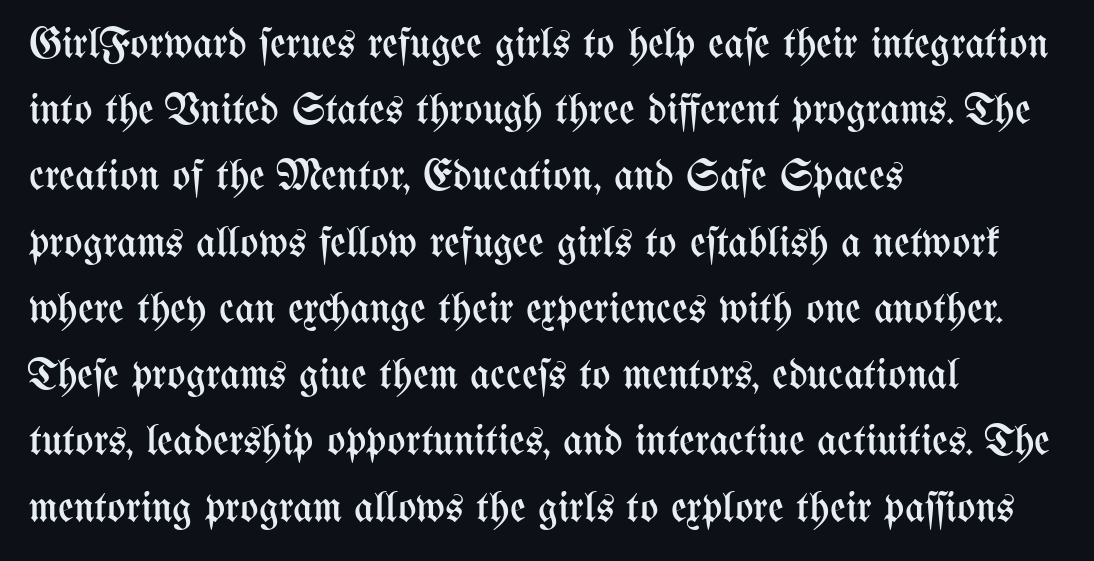
Q: Is the text bold? A: No.
Q: Is the text italic (slanted)? A: No, it is upright.
Q: Is the text underlined? A: No.
Q: How is the paragraph aligned? A: Left-aligned.
Q: Is the spacing between letters normal or unusually wide? A: Normal.
Q: Is the spacing between lines tight, normal or loose? A: Normal.
Q: Width (condensed, normal, or wide)? A: Condensed.
Q: Stroke contrast? A: Medium.
Q: x-height? A: Medium.
Q: Monospaced? A: No.
